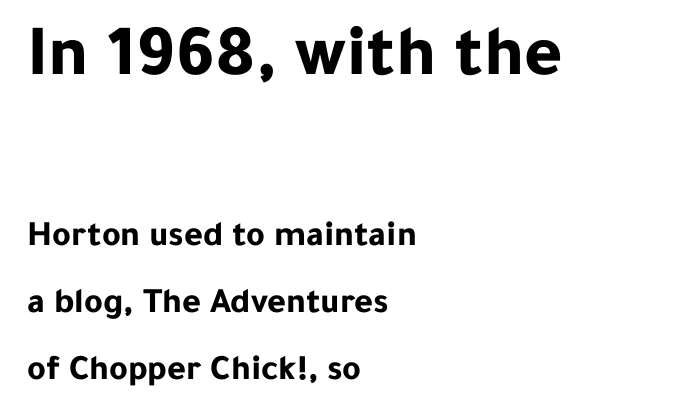
The image shows 73 px bold sans-serif type, upright; set left-aligned, line spacing 1.86x, normal letter spacing, not underlined; the first (top) block is 2.03x larger; low stroke contrast and a medium x-height.
